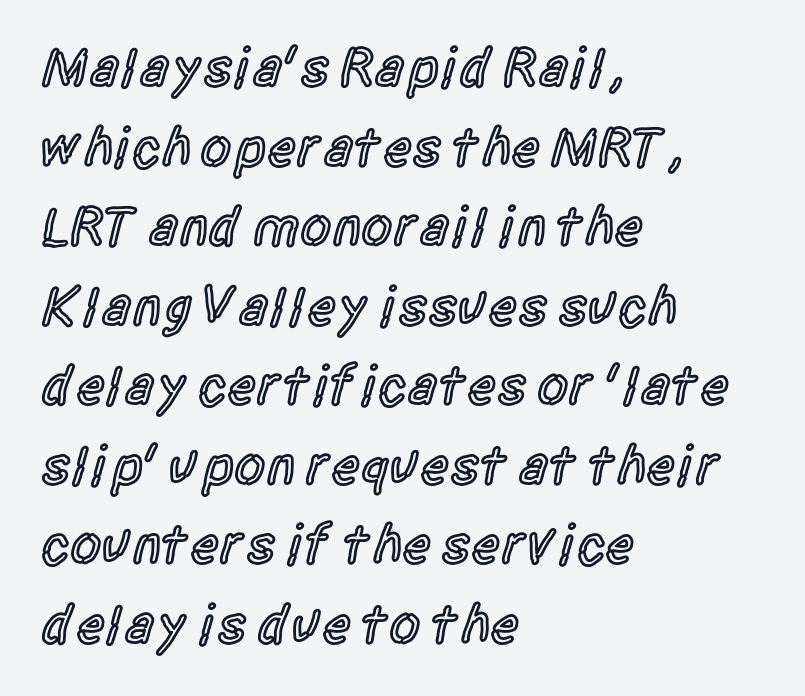
{"serif": "no", "bold": "semi", "weight": "semibold", "width": "condensed", "x_height": "large", "monospaced": "no", "underline": "no", "align": "left", "line_spacing": "normal", "line_spacing_ratio": 1.42, "letter_spacing": "normal", "letter_spacing_em": 0.0, "glyph_px": 56}
